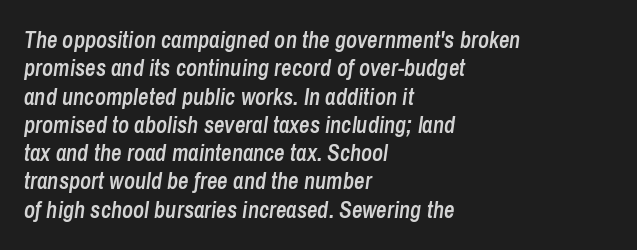
Q: Is the text bold? A: Semi-bold.
Q: Is the text italic (slanted)? A: Yes, it leans right by about 8 degrees.
Q: Is the text underlined? A: No.
Q: How is the paragraph aligned? A: Left-aligned.
Q: Is the spacing between letters normal or unusually wide? A: Normal.
